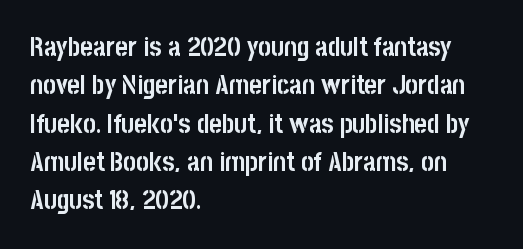
Q: Is the text bold? A: Yes.
Q: Is the text italic (slanted)? A: No, it is upright.
Q: Is the text underlined? A: No.
Q: How is the paragraph aligned? A: Left-aligned.
Q: Is the spacing between letters normal or unusually wide? A: Normal.
Q: Is the spacing between lines tight, normal or loose? A: Normal.
